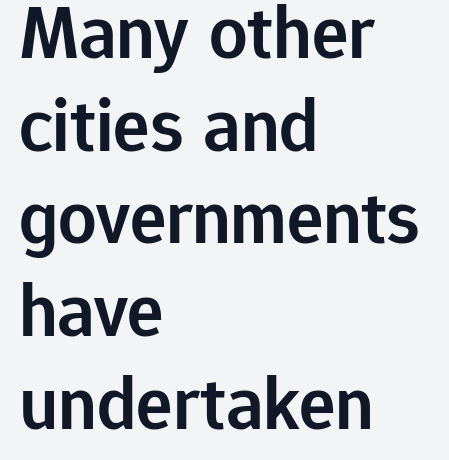
The tracking reads as untouched default to a designer's eye. No feet cap the strokes, marking this as sans-serif type. The baseline area is clear. These lines are rendered in a variable-pitch font.
